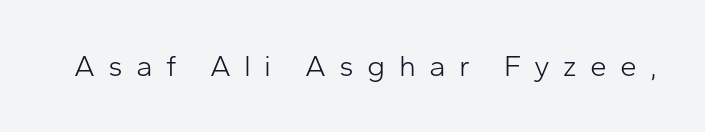
{"serif": "no", "italic": "no", "bold": "no", "weight": "light", "width": "normal", "stroke_contrast": "low", "x_height": "medium", "monospaced": "no", "underline": "no", "letter_spacing": "wide", "letter_spacing_em": 0.44, "glyph_px": 30}
